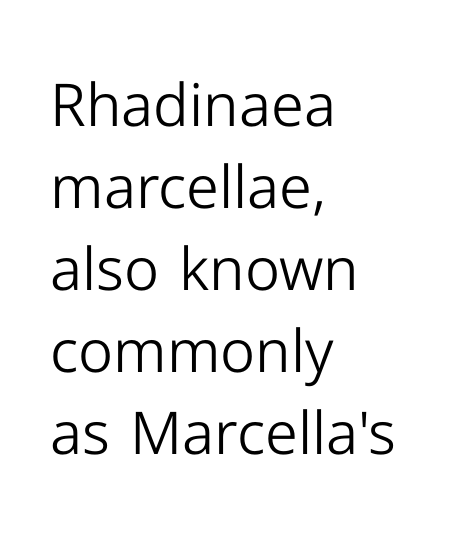
Q: Is the text bold? A: No.
Q: Is the text italic (slanted)? A: No, it is upright.
Q: Is the typeface a serif or a sans-serif typeface? A: Sans-serif.
Q: Is the text underlined? A: No.
Q: How is the paragraph aligned? A: Left-aligned.
Q: Is the spacing between letters normal or unusually wide? A: Normal.
Q: Is the spacing between lines tight, normal or loose? A: Normal.
Q: Width (condensed, normal, or wide)? A: Normal.
Q: Stroke contrast? A: Low.
Q: x-height? A: Medium.
Q: Monospaced? A: No.
